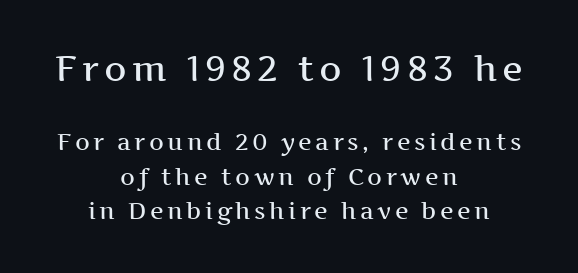
The image shows 35 px semibold, wide serif type, upright; set centered, normal line spacing (1.5x), not underlined; the first (top) block is 1.52x larger; medium stroke contrast and a medium x-height.
